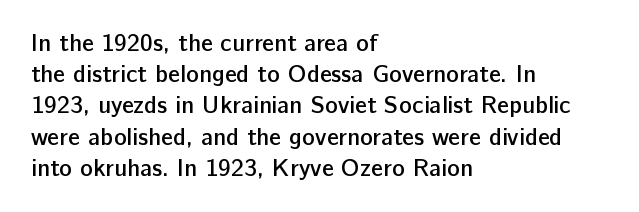
{"italic": "no", "bold": "semi", "underline": "no", "align": "left", "line_spacing": "normal", "line_spacing_ratio": 1.3, "letter_spacing": "normal", "letter_spacing_em": 0.0, "glyph_px": 24}
